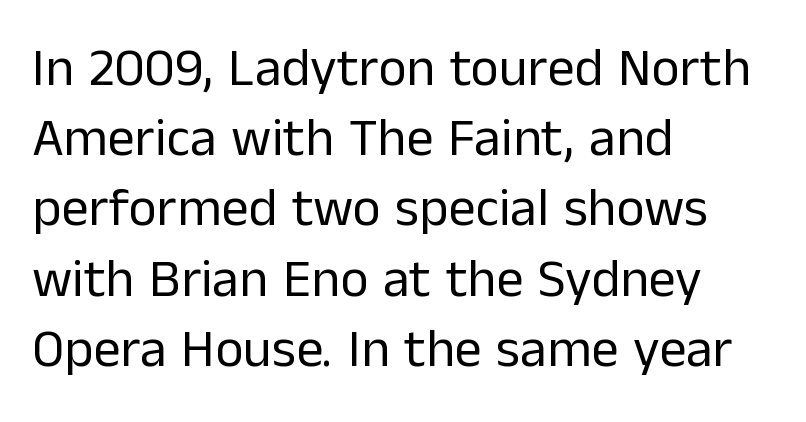
{"serif": "no", "italic": "no", "bold": "no", "weight": "regular", "width": "normal", "stroke_contrast": "low", "x_height": "medium", "monospaced": "no", "underline": "no", "align": "left", "line_spacing": "normal", "line_spacing_ratio": 1.3, "letter_spacing": "normal", "letter_spacing_em": 0.0, "glyph_px": 54}
